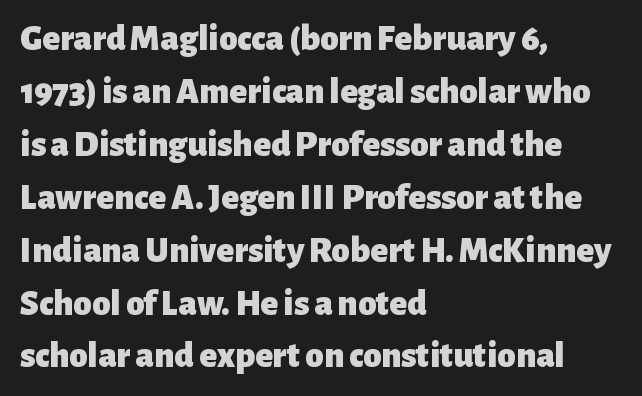
{"serif": "no", "italic": "no", "bold": "yes", "weight": "heavy", "width": "normal", "stroke_contrast": "low", "x_height": "medium", "monospaced": "no", "underline": "no", "align": "left", "line_spacing": "normal", "line_spacing_ratio": 1.43, "letter_spacing": "normal", "letter_spacing_em": 0.0, "glyph_px": 37}
